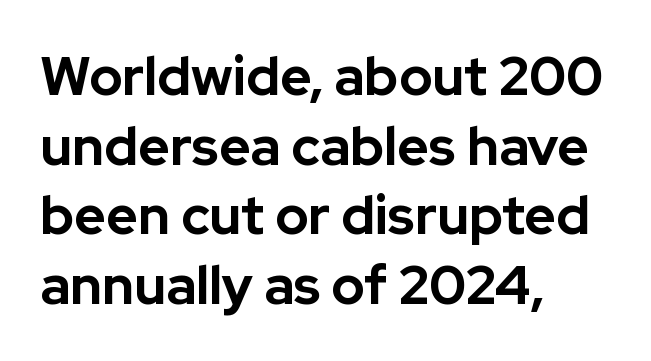
Words float on clear page, feet unadorned. The designer went with a sans here, leaving each stem footless. Summary of weight: heavy, a full bold. Compared with a centered layout, this one pins lines to the left instead.
